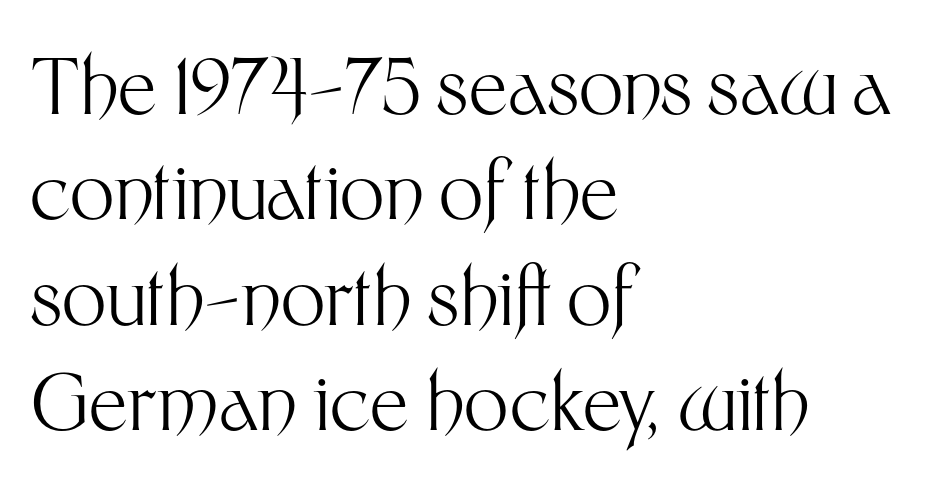
The image shows 78 px light sans-serif type, upright; set left-aligned, normal line spacing (1.35x), normal letter spacing, not underlined; medium stroke contrast and a medium x-height.
